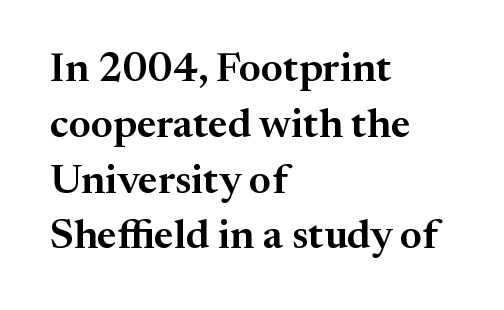
Q: Is the text italic (slanted)? A: No, it is upright.
Q: Is the typeface a serif or a sans-serif typeface? A: Serif.
Q: Is the text underlined? A: No.
Q: How is the paragraph aligned? A: Left-aligned.
Q: Is the spacing between letters normal or unusually wide? A: Normal.
Q: Is the spacing between lines tight, normal or loose? A: Normal.
Q: Width (condensed, normal, or wide)? A: Normal.
Q: Stroke contrast? A: Medium.
Q: x-height? A: Medium.
Q: Monospaced? A: No.
